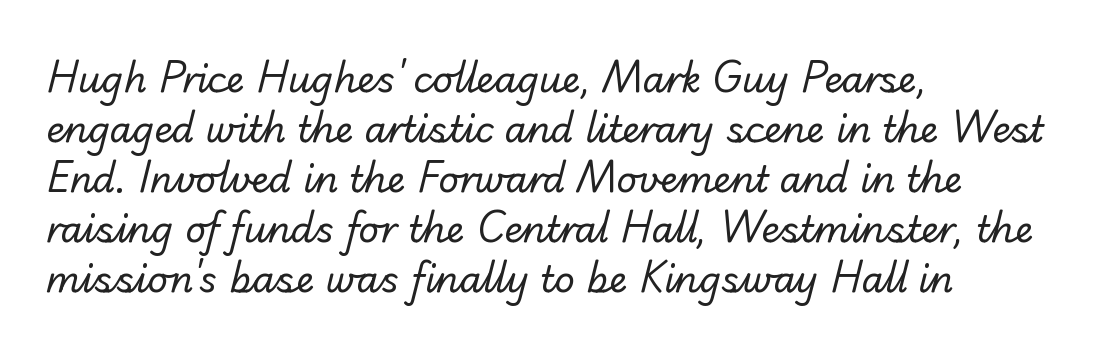
The image shows 36 px regular-weight sans-serif type; set left-aligned, normal line spacing (1.39x), normal letter spacing, not underlined; low stroke contrast and a small x-height.
